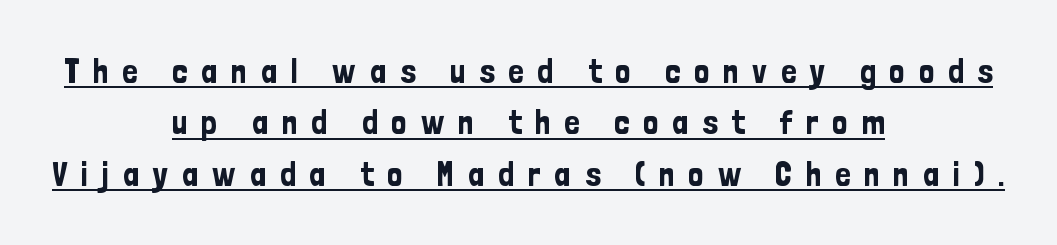
The image shows 34 px condensed sans-serif type, upright; set centered, normal line spacing (1.51x), unusually wide letter spacing (+0.41 em), underlined; low stroke contrast and a medium x-height.
